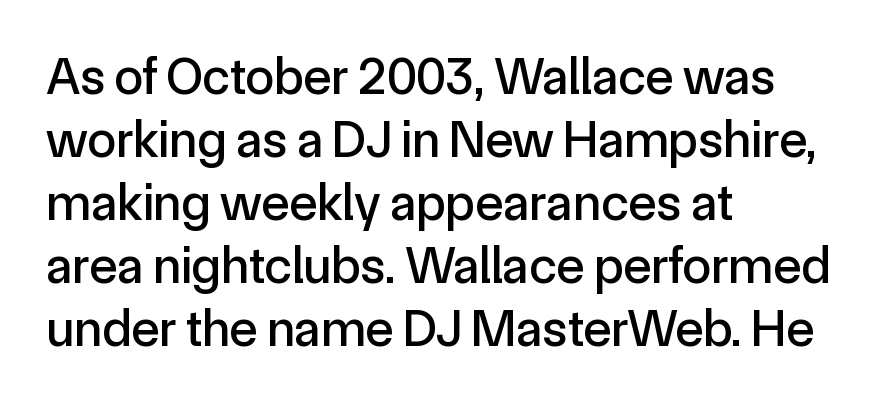
Q: Is the text italic (slanted)? A: No, it is upright.
Q: Is the typeface a serif or a sans-serif typeface? A: Sans-serif.
Q: Is the text underlined? A: No.
Q: How is the paragraph aligned? A: Left-aligned.
Q: Is the spacing between letters normal or unusually wide? A: Normal.
Q: Width (condensed, normal, or wide)? A: Normal.
Q: x-height? A: Medium.
Q: Monospaced? A: No.
